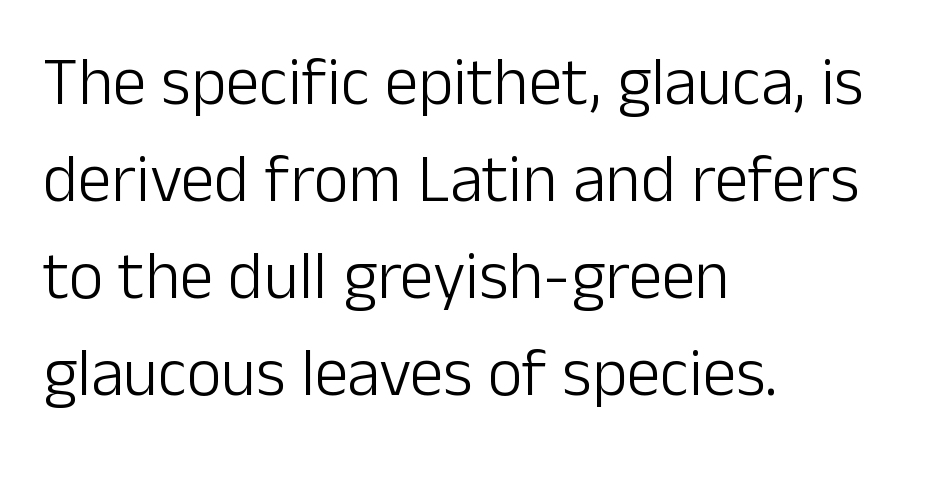
{"serif": "no", "italic": "no", "bold": "no", "weight": "light", "width": "normal", "stroke_contrast": "low", "x_height": "medium", "monospaced": "no", "underline": "no", "align": "left", "line_spacing": "normal", "line_spacing_ratio": 1.45, "letter_spacing": "normal", "letter_spacing_em": 0.0, "glyph_px": 67}
